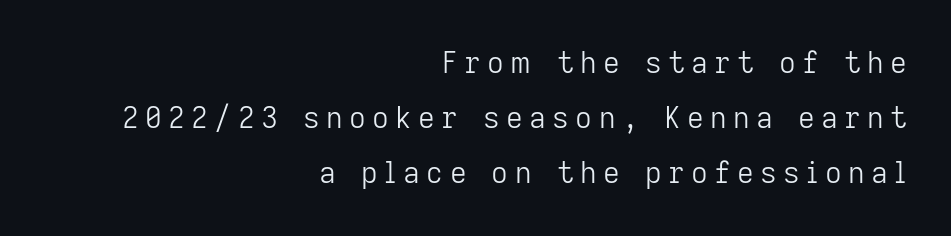
Q: Is the text bold? A: No.
Q: Is the text italic (slanted)? A: No, it is upright.
Q: Is the typeface a serif or a sans-serif typeface? A: Sans-serif.
Q: Is the text underlined? A: No.
Q: How is the paragraph aligned? A: Right-aligned.
Q: Is the spacing between letters normal or unusually wide? A: Unusually wide.
Q: Is the spacing between lines tight, normal or loose? A: Loose.
Q: Width (condensed, normal, or wide)? A: Normal.
Q: Stroke contrast? A: Low.
Q: x-height? A: Medium.
Q: Monospaced? A: No.
